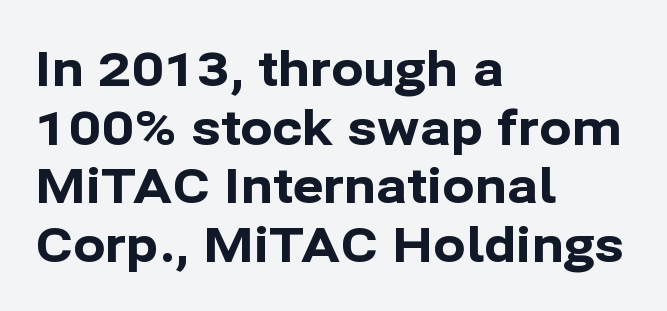
{"serif": "no", "italic": "no", "bold": "yes", "weight": "bold", "width": "normal", "stroke_contrast": "low", "x_height": "medium", "monospaced": "no", "underline": "no", "align": "left", "line_spacing_ratio": 1.22, "letter_spacing": "normal", "letter_spacing_em": 0.0, "glyph_px": 48}
